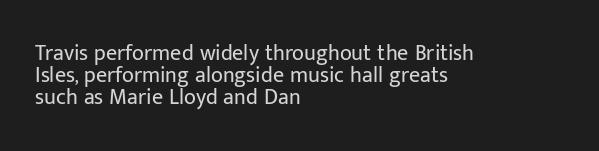
The typesetting does not lean heavy: it is not bold. Standard letterfit; no display-style spreading of the glyphs. Vertically, the passage feels compressed, each row crowding the next. In CSS terms this would be text-align: left. If you drew a line through each stem, it would be perfectly vertical.
